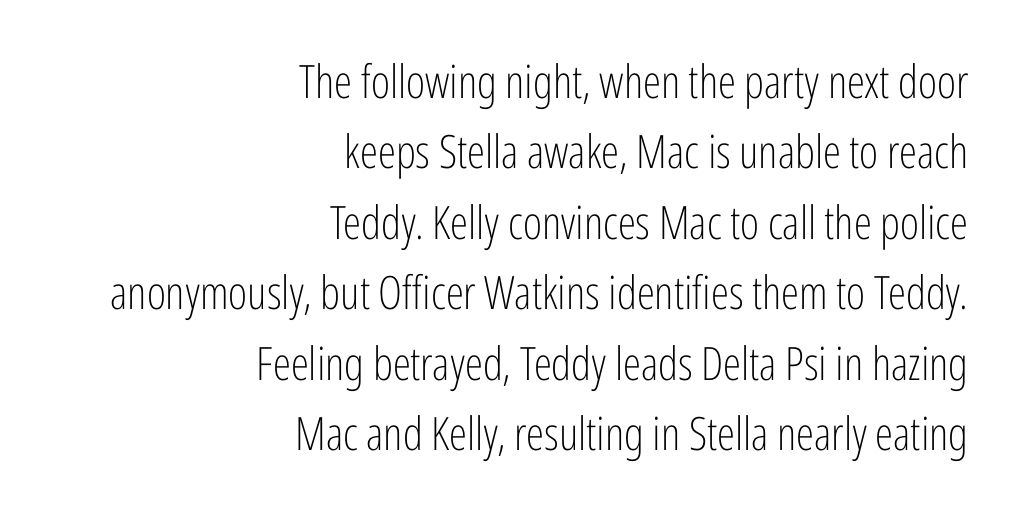
The image shows 46 px light, condensed sans-serif type, upright; set right-aligned, normal line spacing (1.53x), normal letter spacing, not underlined; low stroke contrast and a medium x-height.
